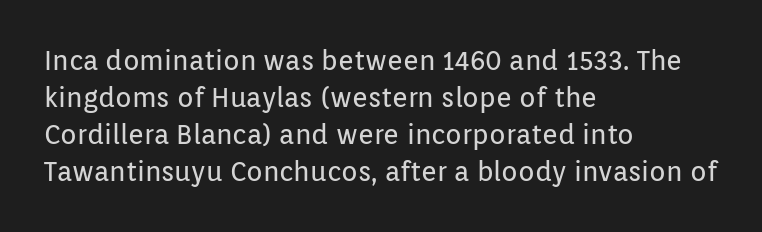
{"italic": "no", "bold": "no", "underline": "no", "align": "left", "line_spacing": "normal", "line_spacing_ratio": 1.37, "letter_spacing": "normal", "letter_spacing_em": 0.0, "glyph_px": 27}
